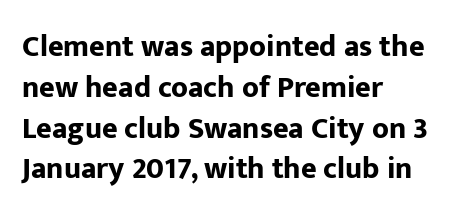
{"serif": "no", "italic": "no", "bold": "yes", "weight": "bold", "width": "normal", "stroke_contrast": "low", "x_height": "medium", "monospaced": "no", "underline": "no", "align": "left", "line_spacing": "normal", "line_spacing_ratio": 1.36, "letter_spacing": "normal", "letter_spacing_em": 0.0, "glyph_px": 30}
